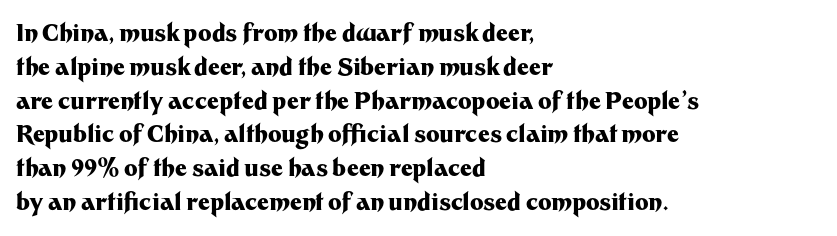
Q: Is the text bold? A: Yes.
Q: Is the text italic (slanted)? A: No, it is upright.
Q: Is the text underlined? A: No.
Q: How is the paragraph aligned? A: Left-aligned.
Q: Is the spacing between letters normal or unusually wide? A: Normal.
Q: Is the spacing between lines tight, normal or loose? A: Normal.
